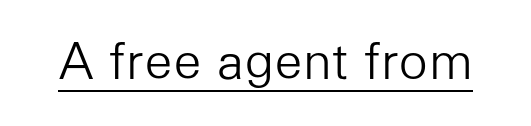
Q: Is the text bold? A: No.
Q: Is the text italic (slanted)? A: No, it is upright.
Q: Is the typeface a serif or a sans-serif typeface? A: Sans-serif.
Q: Is the text underlined? A: Yes.
Q: Is the spacing between letters normal or unusually wide? A: Normal.
Q: Width (condensed, normal, or wide)? A: Normal.
Q: Stroke contrast? A: Low.
Q: x-height? A: Medium.
Q: Monospaced? A: No.
